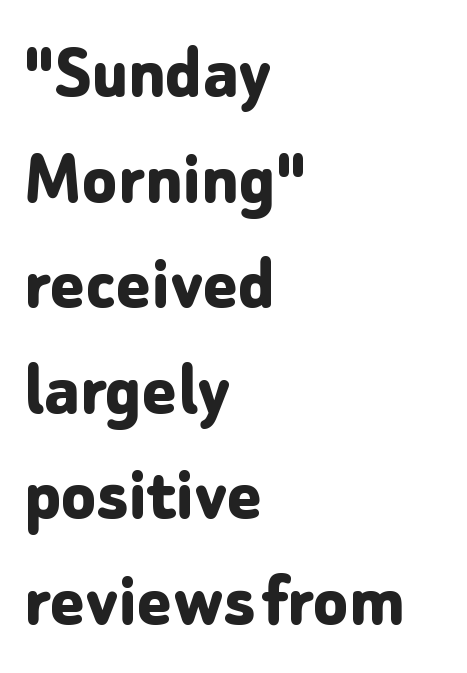
The face used here is a sans, in the tradition of grotesques and geometrics. A classic flush-left, rag-right setting is used for this passage. Glyph-to-glyph distance matches everyday printed text. Decoration check: the copy has no underline. Leading: standard. Summary of weight: heavy, a full bold.
